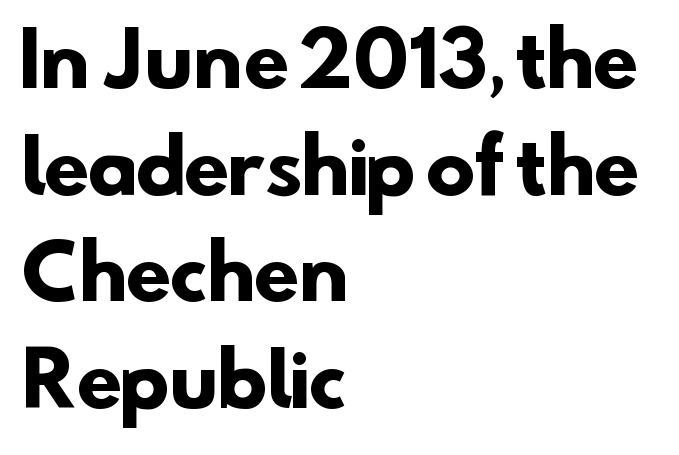
Is this a fixed-width face? No — the glyphs have proportional, varying widths. Letters rest on an invisible, unmarked baseline. Each letter's strokes conclude bluntly, with no projecting serifs. Layout note: lines flush left. Characters follow at the spacing the type designer built in. The designer left line spacing at the default.
